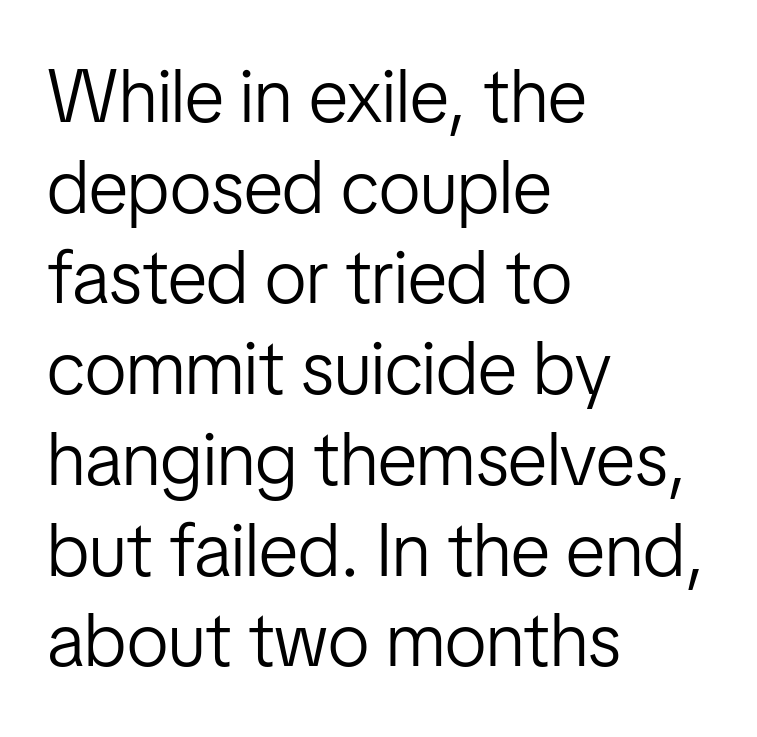
Q: Is the text bold? A: No.
Q: Is the text italic (slanted)? A: No, it is upright.
Q: Is the typeface a serif or a sans-serif typeface? A: Sans-serif.
Q: Is the text underlined? A: No.
Q: How is the paragraph aligned? A: Left-aligned.
Q: Is the spacing between letters normal or unusually wide? A: Normal.
Q: Width (condensed, normal, or wide)? A: Condensed.
Q: Stroke contrast? A: Low.
Q: x-height? A: Medium.
Q: Monospaced? A: No.
